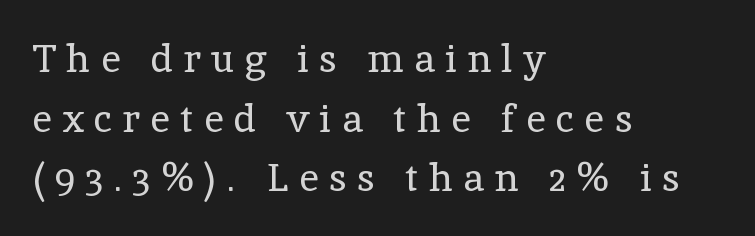
Note the varied advance widths — an 'i' is clearly narrower than an 'm'. The font sits on the lighter half of the weight spectrum, regular included. The letters are spread apart with noticeably loose tracking. Regular leading. Honestly, there is no underline to notice here at all.
